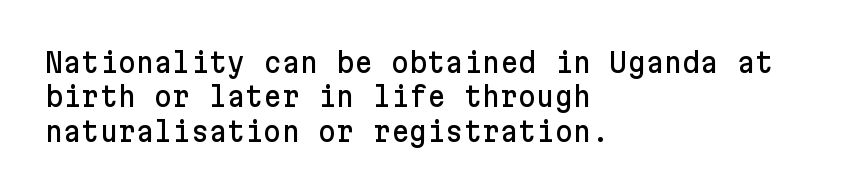
The image shows 28 px sans-serif type, upright; set left-aligned, line spacing 1.23x, normal letter spacing, not underlined; low stroke contrast and a medium x-height.
